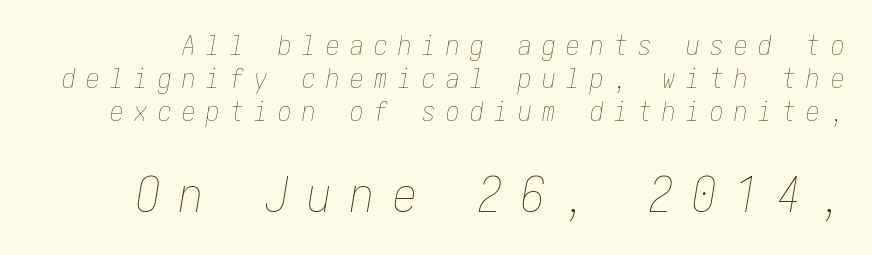
It's the slanting kind of type. Tracking here is generous; glyphs stand well apart from one another. Caption: face not bold, strokes unweighted. The words here are not underlined.
